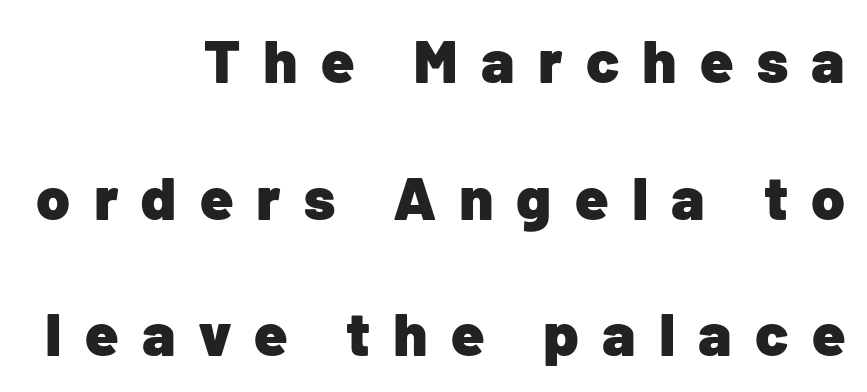
Q: Is the text bold? A: Yes.
Q: Is the text italic (slanted)? A: No, it is upright.
Q: Is the typeface a serif or a sans-serif typeface? A: Sans-serif.
Q: Is the text underlined? A: No.
Q: How is the paragraph aligned? A: Right-aligned.
Q: Is the spacing between letters normal or unusually wide? A: Unusually wide.
Q: Is the spacing between lines tight, normal or loose? A: Loose.
Q: Width (condensed, normal, or wide)? A: Normal.
Q: Stroke contrast? A: Low.
Q: x-height? A: Medium.
Q: Monospaced? A: No.
